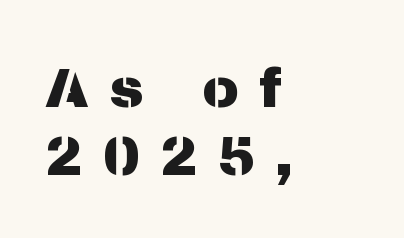
The image shows 56 px sans-serif type, upright; set left-aligned, line spacing 1.21x, unusually wide letter spacing (+0.36 em), not underlined; medium stroke contrast and a medium x-height.
